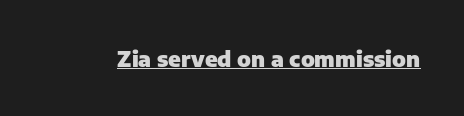
{"italic": "no", "bold": "yes", "underline": "yes", "letter_spacing": "normal", "letter_spacing_em": 0.0, "glyph_px": 22}
